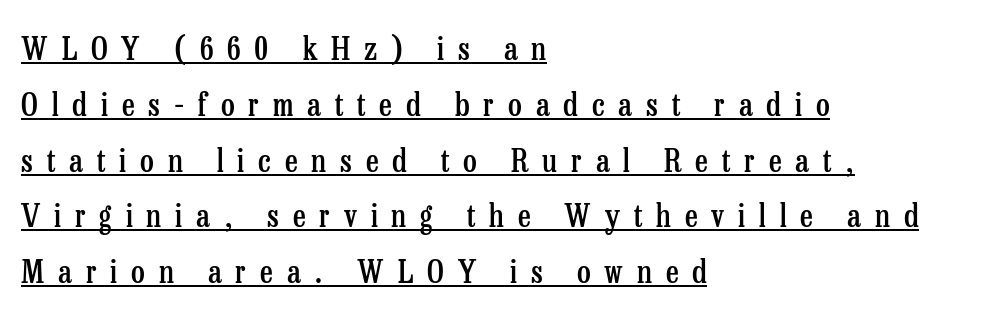
Q: Is the text bold? A: Semi-bold.
Q: Is the text italic (slanted)? A: No, it is upright.
Q: Is the typeface a serif or a sans-serif typeface? A: Serif.
Q: Is the text underlined? A: Yes.
Q: How is the paragraph aligned? A: Left-aligned.
Q: Is the spacing between letters normal or unusually wide? A: Unusually wide.
Q: Width (condensed, normal, or wide)? A: Condensed.
Q: Stroke contrast? A: Low.
Q: x-height? A: Medium.
Q: Monospaced? A: No.
